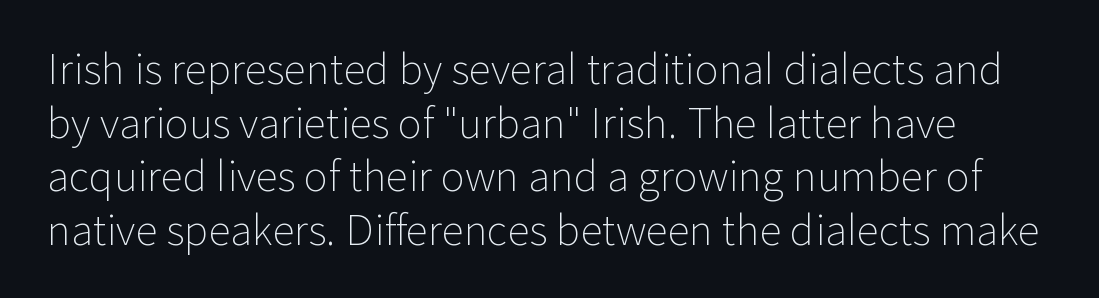
{"serif": "no", "italic": "no", "bold": "no", "weight": "light", "width": "normal", "stroke_contrast": "low", "x_height": "medium", "monospaced": "no", "underline": "no", "line_spacing": "normal", "line_spacing_ratio": 1.31, "letter_spacing": "normal", "letter_spacing_em": 0.0, "glyph_px": 41}
